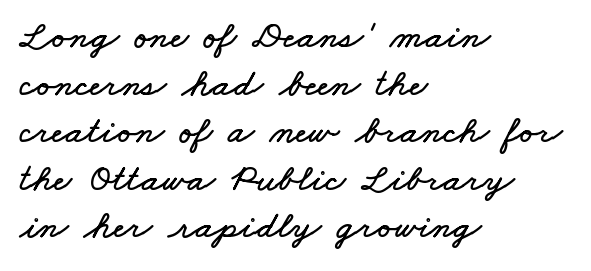
The image shows 39 px wide type; set left-aligned, line spacing 1.22x, normal letter spacing, not underlined; low stroke contrast and a small x-height.
